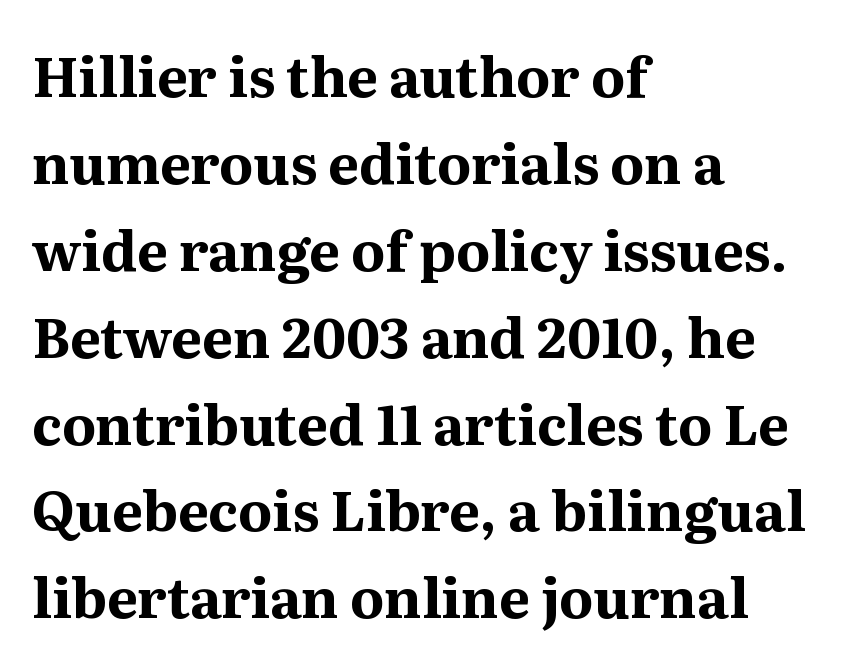
These words are printed bold, with thick strokes throughout. Looks like regular typesetting: each glyph gets only the width it needs. Tracking value appears to be zero — textbook default spacing. The rendering anchors every line to the left-hand side.
